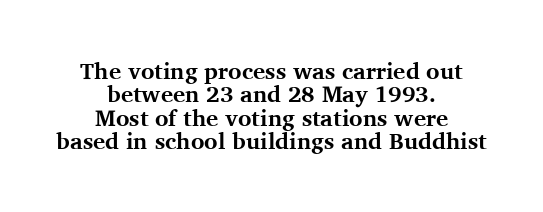
Underline: absent. Centered paragraph, ragged on both sides. Caption: standard tracking, unaltered. Italic? Not at all — the glyphs are vertical. Compared with an ordinary text face, these strokes are far heavier — a full bold.
